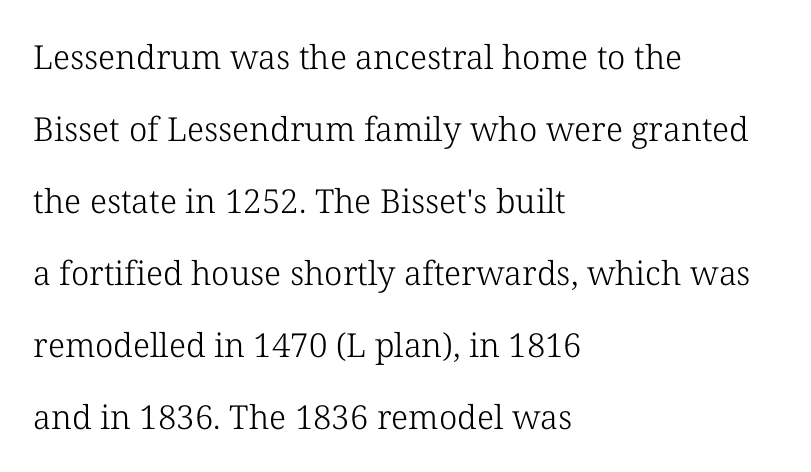
{"serif": "yes", "italic": "no", "bold": "no", "weight": "light", "width": "normal", "stroke_contrast": "low", "x_height": "medium", "monospaced": "no", "underline": "no", "align": "left", "line_spacing": "loose", "line_spacing_ratio": 2.18, "letter_spacing": "normal", "letter_spacing_em": 0.0, "glyph_px": 33}
